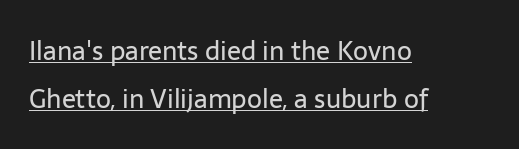
The image shows 26 px text type, upright; set left-aligned, line spacing 1.84x, normal letter spacing, underlined.
